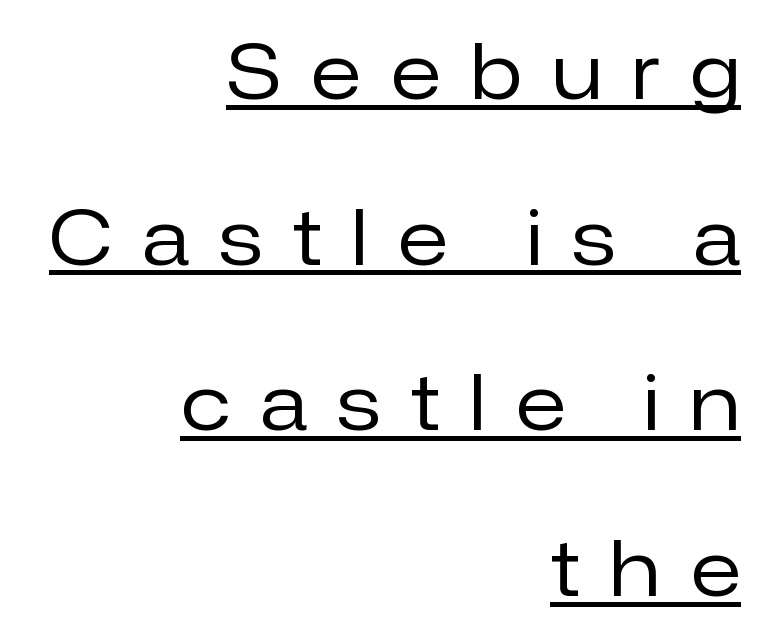
The image shows 76 px regular-weight sans-serif type, upright; set right-aligned, loose line spacing (2.18x), unusually wide letter spacing (+0.4 em), underlined; low stroke contrast and a medium x-height.
